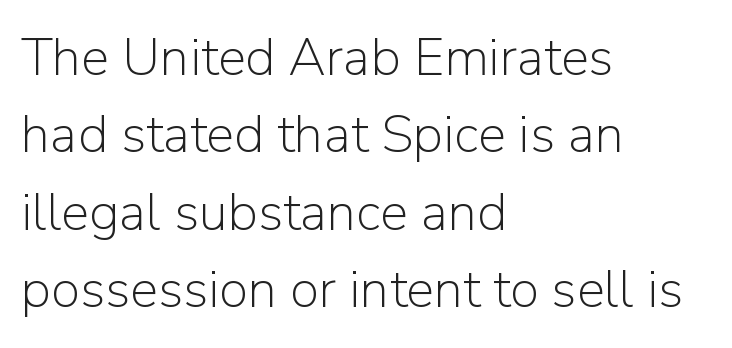
{"serif": "no", "italic": "no", "bold": "no", "weight": "light", "width": "normal", "stroke_contrast": "low", "x_height": "medium", "monospaced": "no", "underline": "no", "align": "left", "line_spacing": "normal", "line_spacing_ratio": 1.46, "letter_spacing": "normal", "letter_spacing_em": 0.0, "glyph_px": 53}
